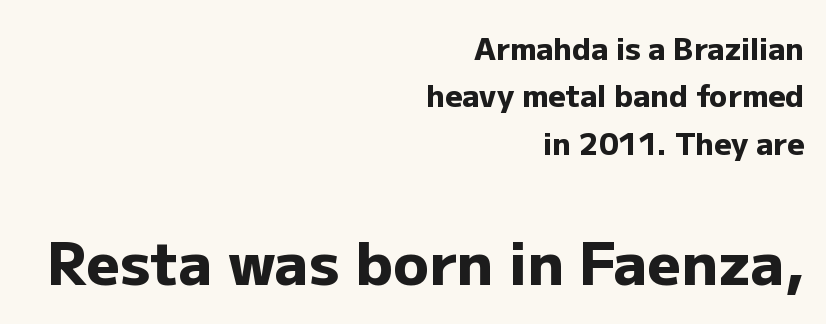
Q: Is the text bold? A: Yes.
Q: Is the text italic (slanted)? A: No, it is upright.
Q: Is the typeface a serif or a sans-serif typeface? A: Sans-serif.
Q: Is the text underlined? A: No.
Q: How is the paragraph aligned? A: Right-aligned.
Q: Is the spacing between letters normal or unusually wide? A: Normal.
Q: Is the spacing between lines tight, normal or loose? A: Normal.
Q: Which block of text is set in a larger size, the first (top) or the second (bottom)? A: The second (bottom) one.
Q: Width (condensed, normal, or wide)? A: Normal.
Q: Stroke contrast? A: Low.
Q: x-height? A: Medium.
Q: Monospaced? A: No.
